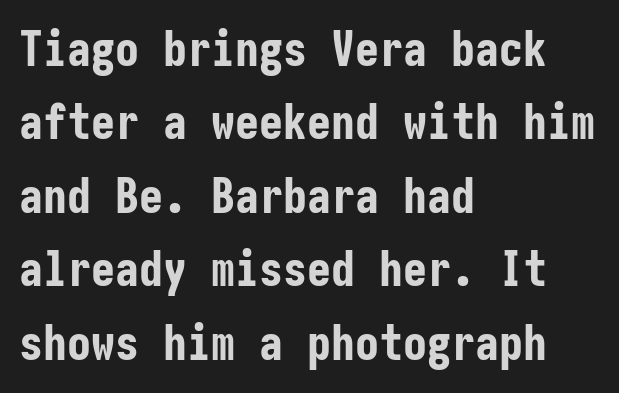
The image shows 48 px bold, condensed sans-serif type, upright; set left-aligned, normal line spacing (1.53x), normal letter spacing, not underlined; low stroke contrast and a medium x-height.
